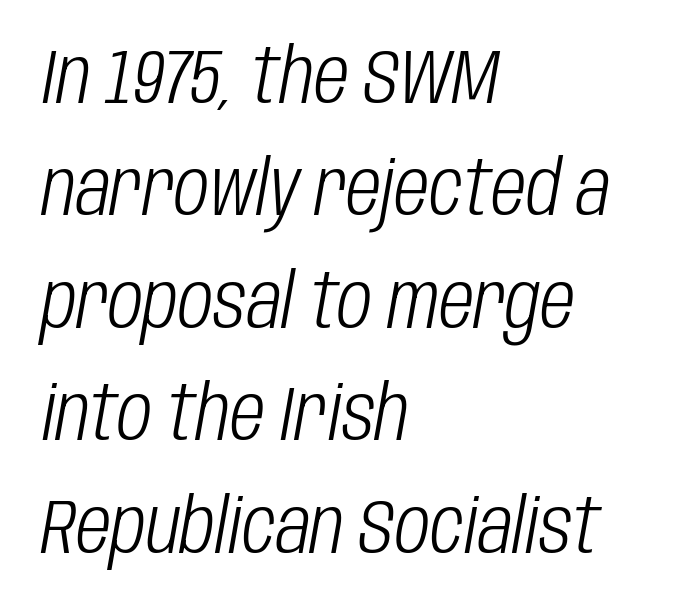
The image shows 76 px light, condensed type, italic (leaning right); set left-aligned, normal line spacing (1.48x), normal letter spacing, not underlined; low stroke contrast and a large x-height.
